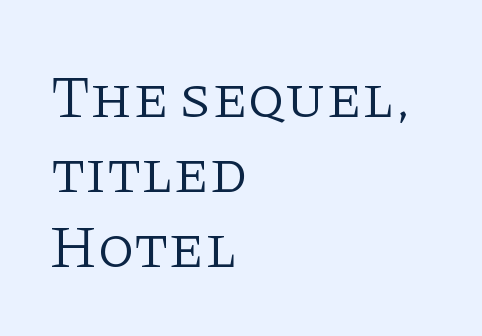
The image shows 60 px light serif type, upright; set left-aligned, normal line spacing (1.25x), normal letter spacing, not underlined; low stroke contrast and a large x-height.
